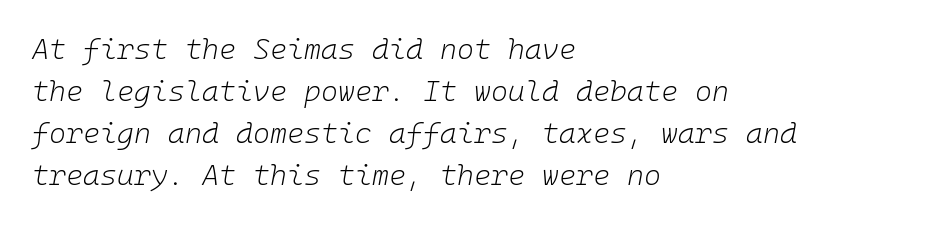
Successive baselines arrive at the customary interval. Does the lettering tilt? It does — this is italic. The paragraph has a hard left edge and a soft right edge. Tracking here is standard; glyphs follow each other at the usual distance.
